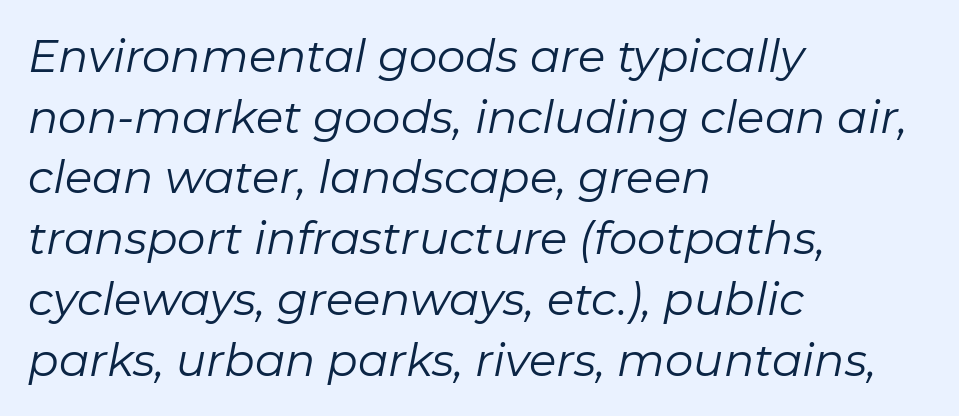
The image shows 45 px regular-weight type, italic (leaning right); set left-aligned, normal line spacing (1.35x), normal letter spacing, not underlined; low stroke contrast and a medium x-height.
